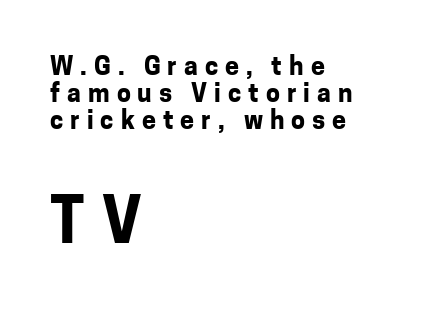
In terms of letterspacing, this is a distinctly airy, spread setting. This is heavy type, rendered in bold. Do the characters align in a grid? No, the font is proportional. The font family rendered here belongs to the sans-serif group. The specimen reads as upright at a glance. Small over large — that's the arrangement of the two blocks here.
